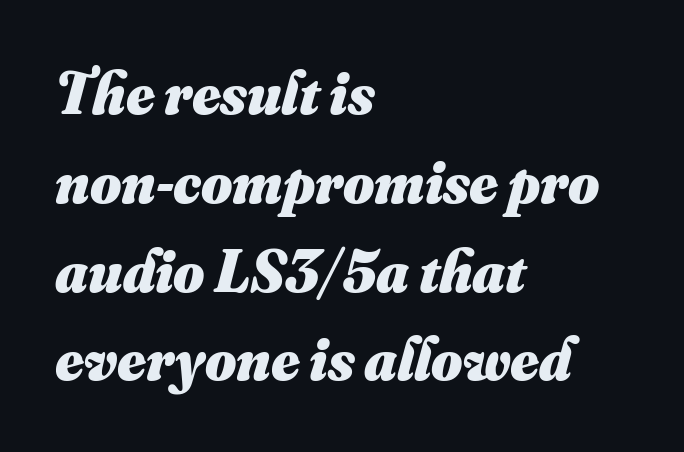
The image shows 60 px heavy type; set left-aligned, normal line spacing (1.48x), normal letter spacing, not underlined; medium stroke contrast and a small x-height.
